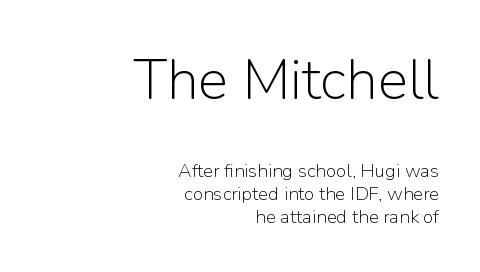
The image shows 57 px light sans-serif type, upright; set right-aligned, line spacing 1.23x, normal letter spacing, not underlined; the first (top) block is 3.0x larger; low stroke contrast and a medium x-height.
